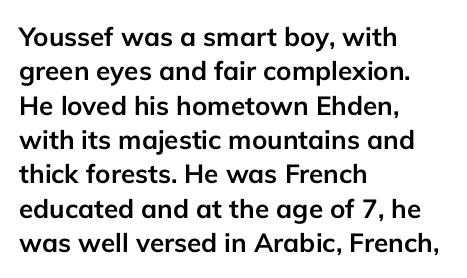
Q: Is the text bold? A: Yes.
Q: Is the text italic (slanted)? A: No, it is upright.
Q: Is the text underlined? A: No.
Q: How is the paragraph aligned? A: Left-aligned.
Q: Is the spacing between letters normal or unusually wide? A: Normal.
Q: Is the spacing between lines tight, normal or loose? A: Normal.
